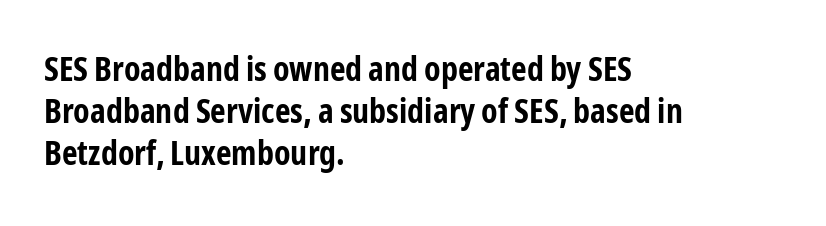
Strong, thick strokes mark this as bold type. The face used here is rendered with its standard letterfit. You could not count columns in this text — the font is proportionally spaced. This is roman type, the default non-slanted kind.
